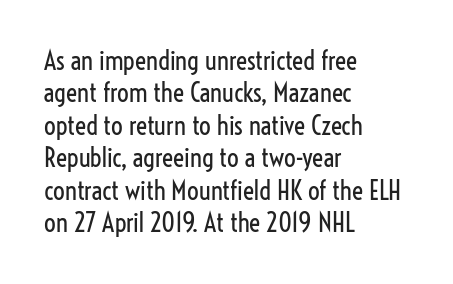
{"italic": "no", "bold": "no", "underline": "no", "align": "left", "line_spacing": "normal", "line_spacing_ratio": 1.25, "letter_spacing": "normal", "letter_spacing_em": 0.0, "glyph_px": 26}
